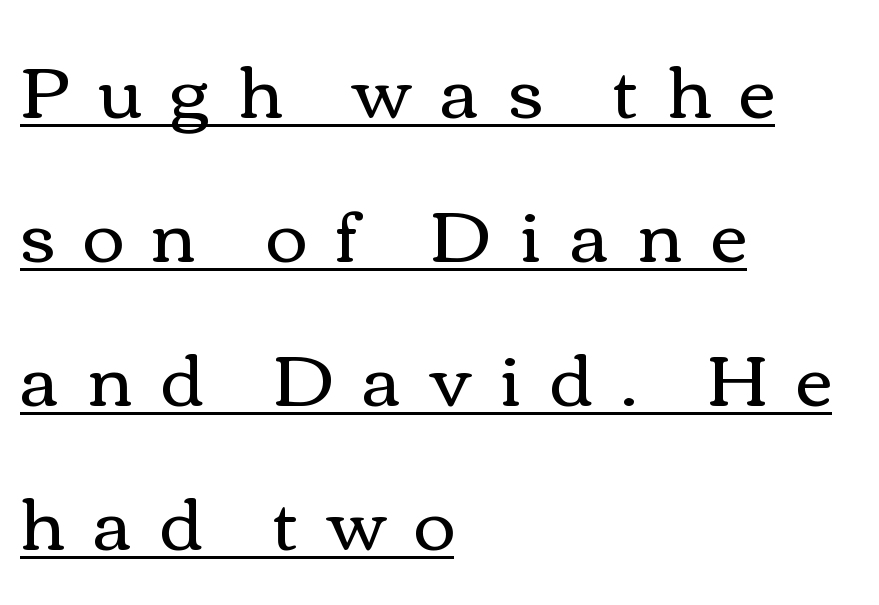
{"italic": "no", "bold": "no", "weight": "regular", "width": "wide", "stroke_contrast": "medium", "x_height": "medium", "monospaced": "no", "underline": "yes", "align": "left", "line_spacing": "loose", "line_spacing_ratio": 2.03, "letter_spacing": "wide", "letter_spacing_em": 0.4, "glyph_px": 71}
